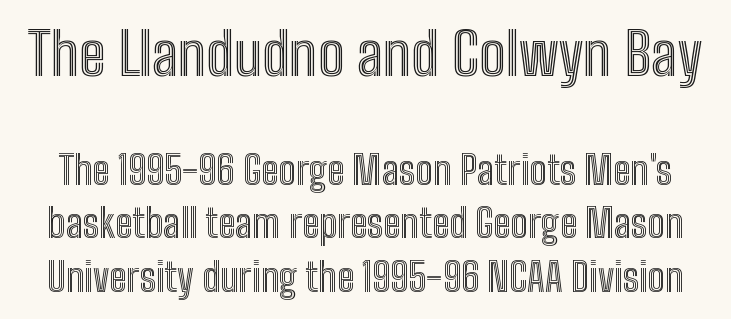
Think of a printed novel: that variable character pitch is what you see here. The more generous point size was reserved for the upper chunk. Observe the ordinary spacing: letters are neighbours, not strangers. Has an underline been added? It has not. Style check: upright. Regular leading.
